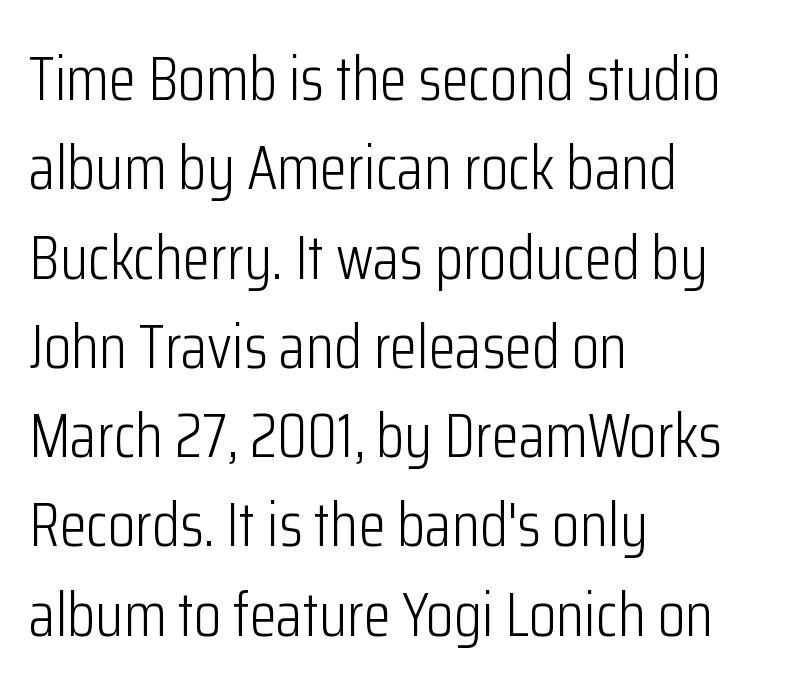
The passage shown is typed in a proportional face where columns would drift. The strip under each line holds only bare page. The rendering keeps characters at their native spacing. The rendering anchors every line to the left-hand side.
